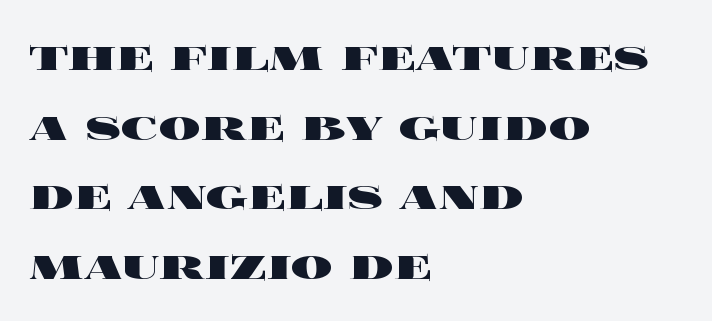
{"italic": "no", "bold": "yes", "weight": "heavy", "width": "wide", "x_height": "large", "monospaced": "no", "underline": "no", "align": "left", "line_spacing": "normal", "line_spacing_ratio": 1.34, "letter_spacing": "normal", "letter_spacing_em": 0.0, "glyph_px": 52}
